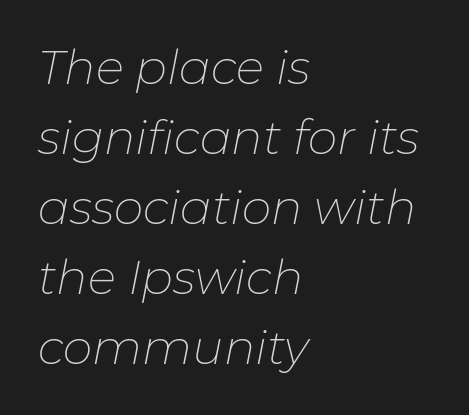
The image shows 47 px thin type, italic (leaning right); set left-aligned, normal line spacing (1.49x), normal letter spacing, not underlined; low stroke contrast and a medium x-height.
